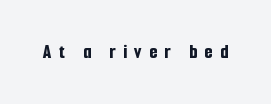
Q: Is the text bold? A: Yes.
Q: Is the text italic (slanted)? A: No, it is upright.
Q: Is the text underlined? A: No.
Q: Is the spacing between letters normal or unusually wide? A: Unusually wide.
